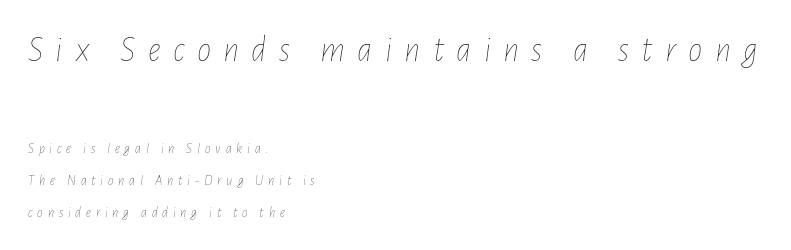
The image shows 36 px thin, condensed type, italic (leaning right); set left-aligned, loose line spacing (2.3x), unusually wide letter spacing (+0.34 em), not underlined; the first (top) block is 2.57x larger; low stroke contrast and a medium x-height.
